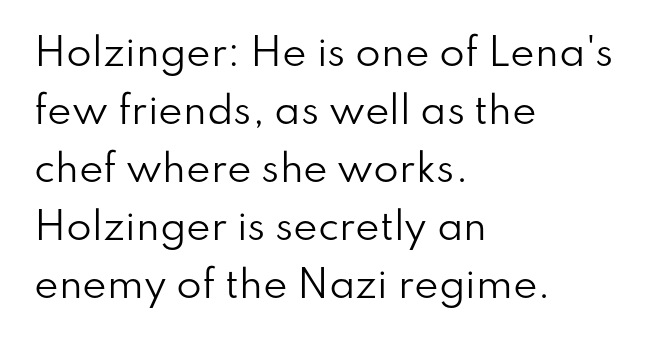
{"serif": "no", "italic": "no", "bold": "no", "weight": "regular", "width": "normal", "stroke_contrast": "low", "x_height": "small", "monospaced": "no", "underline": "no", "align": "left", "line_spacing": "normal", "line_spacing_ratio": 1.57, "letter_spacing": "normal", "letter_spacing_em": 0.0, "glyph_px": 37}
